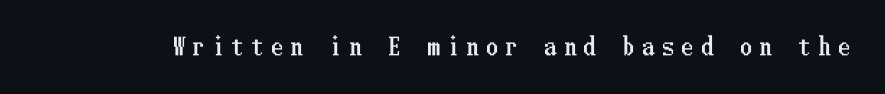
Q: Is the text italic (slanted)? A: No, it is upright.
Q: Is the text underlined? A: No.
Q: Is the spacing between letters normal or unusually wide? A: Unusually wide.
